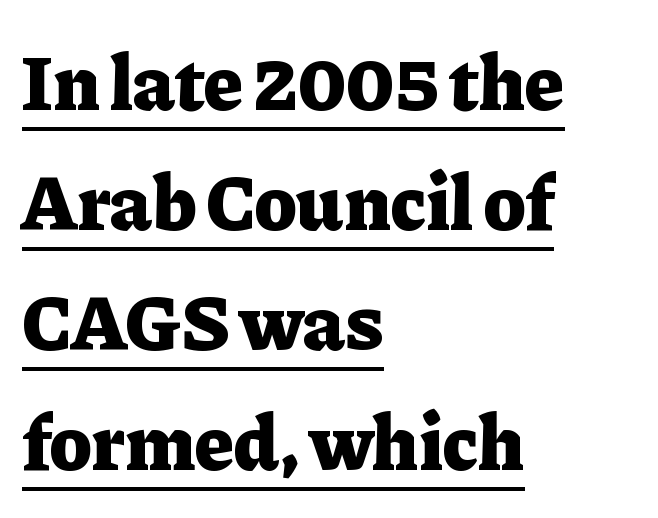
To sum up the face: it has serifs. The line-height multiplier appears to be the usual default. This rendering leaves character spacing at its baseline value. Caption: bold face, heavy strokes. Horizontally, the lines are justified to the leading edge only.
